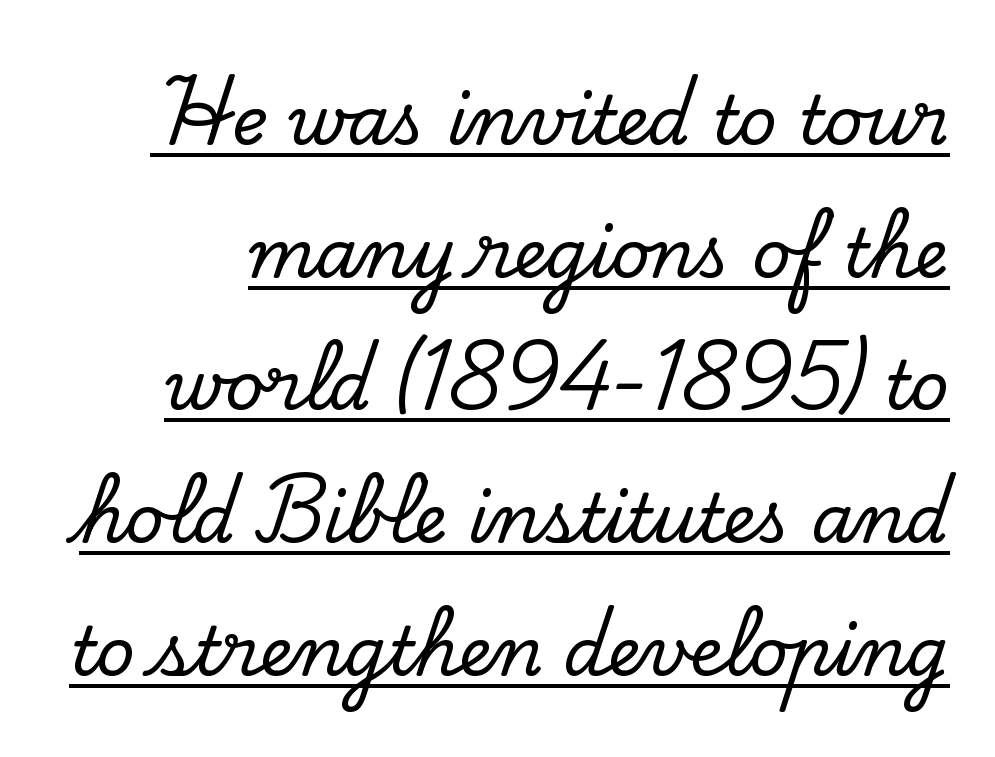
The image shows 67 px serif type; set loose line spacing (1.98x), normal letter spacing, underlined; low stroke contrast and a small x-height.
